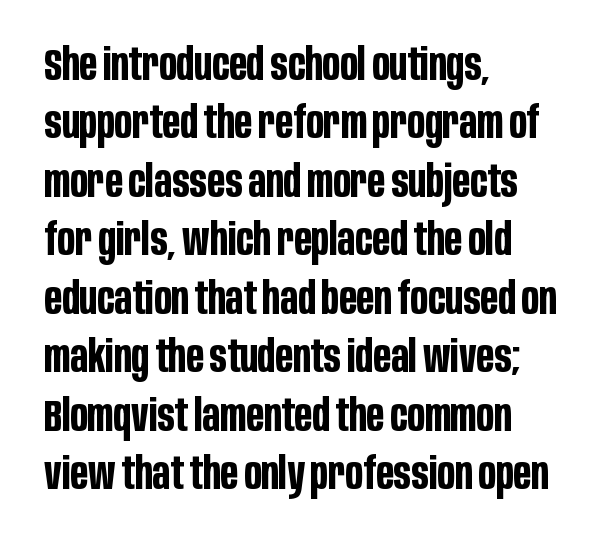
In terms of posture, this sample is upright. Letterform terminals end flat and unadorned throughout the passage. Does the weight exceed regular? Yes, all the way to bold. Varying glyph widths throughout — classic text-font behaviour. The horizontal fit of the characters is conventional and even.
